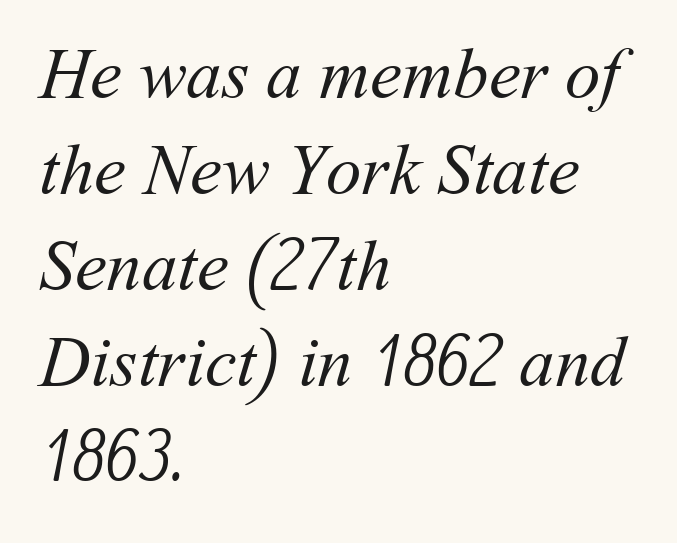
Leftover space on each line is placed entirely after the last word. Unbolded letterforms with no extra heft. Does extra space separate the letters? No, they use regular spacing. The passage shown stacks its lines at a standard gap. The rendering uses natural spacing where letterforms have individual widths.
